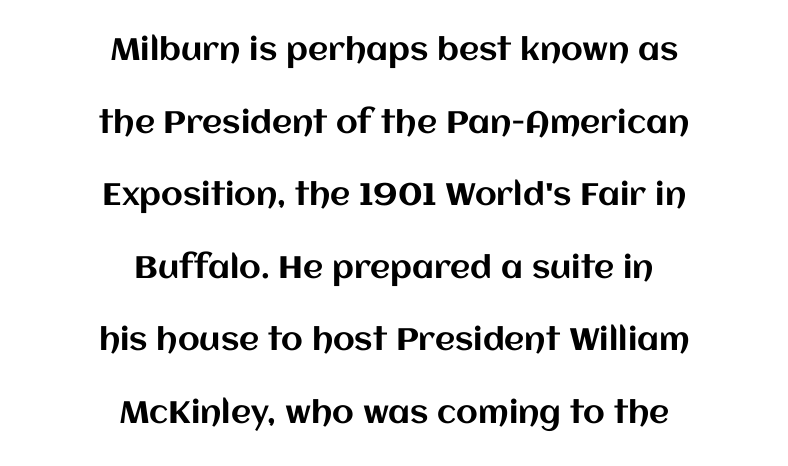
{"italic": "no", "width": "normal", "stroke_contrast": "medium", "x_height": "large", "monospaced": "no", "underline": "no", "align": "center", "line_spacing": "loose", "line_spacing_ratio": 2.34, "letter_spacing": "normal", "letter_spacing_em": 0.0, "glyph_px": 31}
